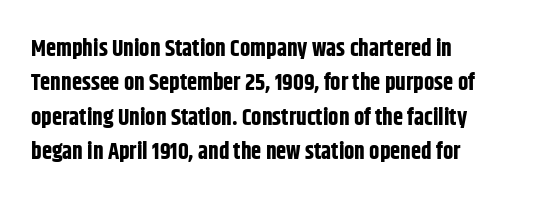
Is the letter spacing exaggerated? No — it looks like the ordinary default. Reading down the block, your eye returns to a fixed left position each line. Heavy-handed strokes throughout: this text is bold. Just letters on the line, the space beneath them empty. Baseline-to-baseline distance is the conventional proportion of letter height. A roman cut, with each character standing at attention.
